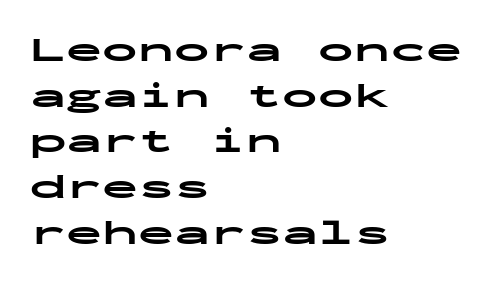
Q: Is the text bold? A: Yes.
Q: Is the text italic (slanted)? A: No, it is upright.
Q: Is the typeface a serif or a sans-serif typeface? A: Sans-serif.
Q: Is the text underlined? A: No.
Q: How is the paragraph aligned? A: Left-aligned.
Q: Is the spacing between letters normal or unusually wide? A: Normal.
Q: Is the spacing between lines tight, normal or loose? A: Normal.
Q: Width (condensed, normal, or wide)? A: Wide.
Q: Stroke contrast? A: Low.
Q: x-height? A: Medium.
Q: Monospaced? A: Yes.
